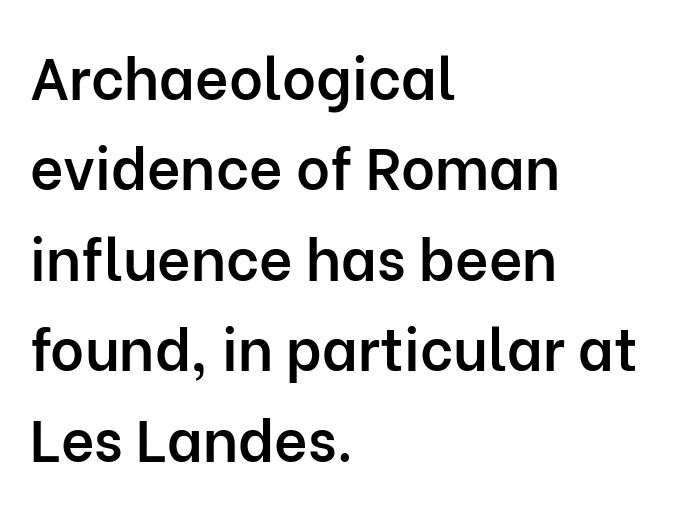
The image shows 58 px semibold sans-serif type, upright; set left-aligned, normal line spacing (1.56x), normal letter spacing, not underlined; low stroke contrast and a medium x-height.
